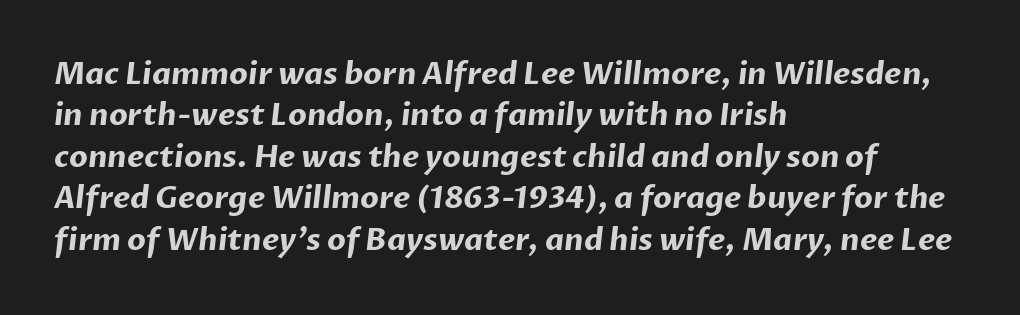
Q: Is the text bold? A: Yes.
Q: Is the typeface a serif or a sans-serif typeface? A: Sans-serif.
Q: Is the text underlined? A: No.
Q: How is the paragraph aligned? A: Left-aligned.
Q: Is the spacing between letters normal or unusually wide? A: Normal.
Q: Is the spacing between lines tight, normal or loose? A: Normal.
Q: Width (condensed, normal, or wide)? A: Normal.
Q: Stroke contrast? A: Low.
Q: x-height? A: Medium.
Q: Monospaced? A: No.
